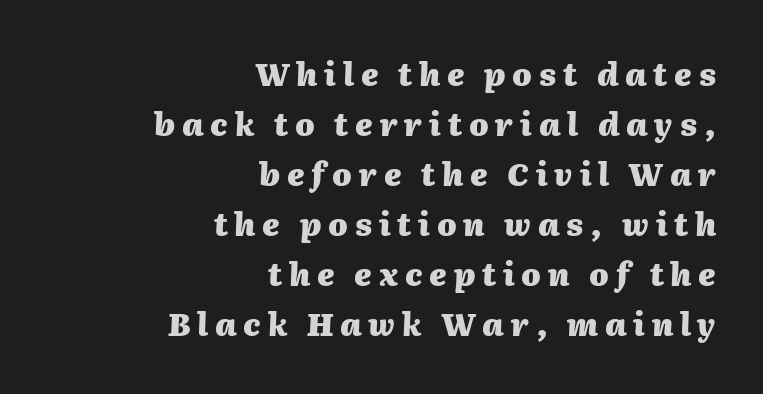
Evenly set lines give the paragraph a standard silhouette. Letters rest on an invisible, unmarked baseline. Glyph-to-glyph distance is far greater than everyday printed text. Think of a printed novel: that variable character pitch is what you see here.
